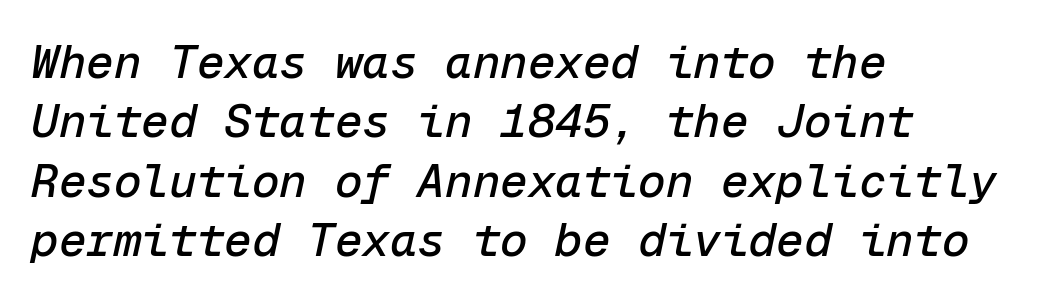
{"italic": "yes", "lean": "right", "slant_degrees": 12, "width": "normal", "stroke_contrast": "low", "x_height": "medium", "monospaced": "yes", "underline": "no", "align": "left", "line_spacing": "normal", "line_spacing_ratio": 1.29, "letter_spacing": "normal", "letter_spacing_em": 0.0, "glyph_px": 46}
